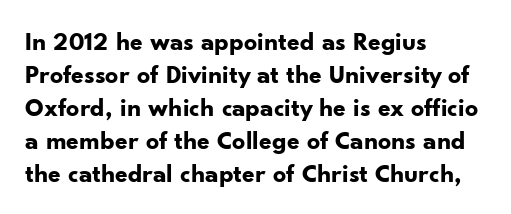
The leading is moderate, giving the passage an even texture. A dark, heavy texture on the line: the type is bold. Descenders hang freely into open space. Letter spacing: default. Notice how the passage keeps a crisp vertical edge on the left only. This is roman type, the default non-slanted kind.
